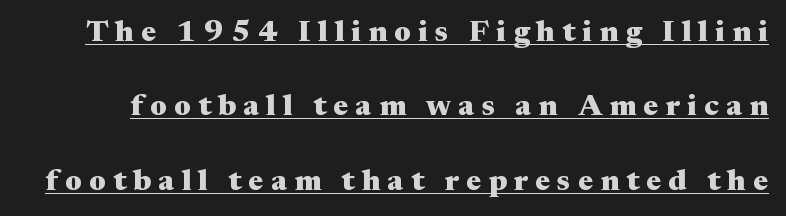
Q: Is the text bold? A: Yes.
Q: Is the text italic (slanted)? A: No, it is upright.
Q: Is the typeface a serif or a sans-serif typeface? A: Serif.
Q: Is the text underlined? A: Yes.
Q: Is the spacing between letters normal or unusually wide? A: Unusually wide.
Q: Is the spacing between lines tight, normal or loose? A: Loose.
Q: Width (condensed, normal, or wide)? A: Wide.
Q: Stroke contrast? A: Medium.
Q: x-height? A: Medium.
Q: Monospaced? A: No.
